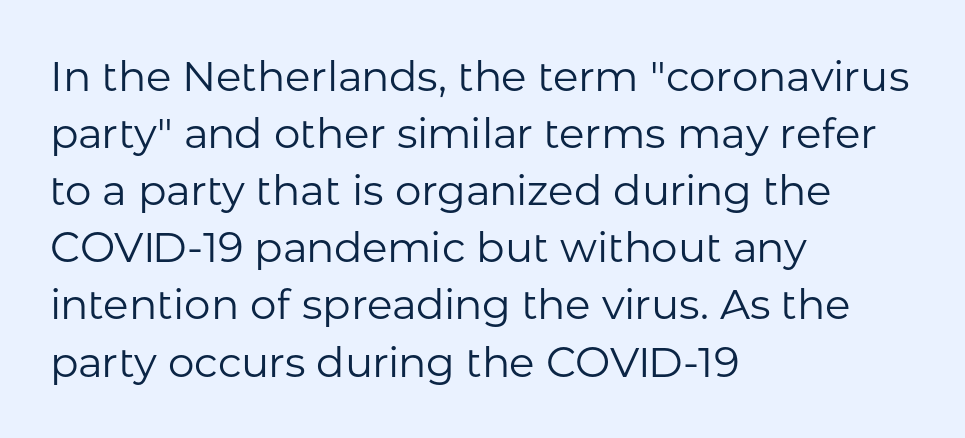
Type style note: lacks serifs. The face looks like a standard text weight, possibly lighter. A roman cut, with each character standing at attention. Inter-character spacing is left at the font's built-in metrics.
